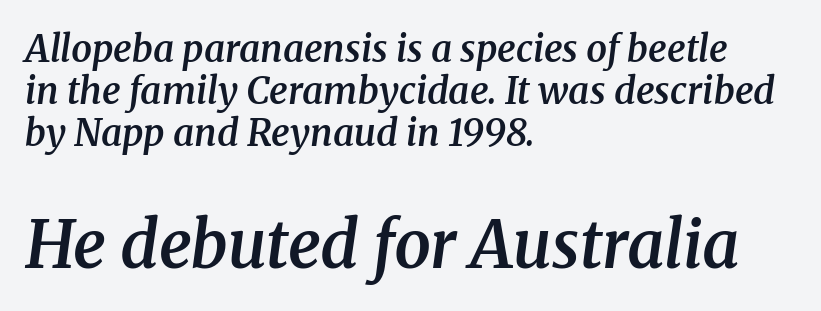
The image shows 65 px semibold serif type, italic (leaning right); set left-aligned, tight line spacing (1.14x), normal letter spacing, not underlined; the second (bottom) block is 1.76x larger; medium stroke contrast and a medium x-height.
